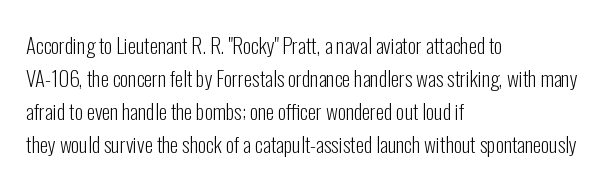
No italicization has been applied; the sample stays upright. This rendering features lettering with no underline. Summary of weight: not heavy and not bold. The typesetter chose a ragged-right arrangement here. The vertical gap from one line to the next is medium.
